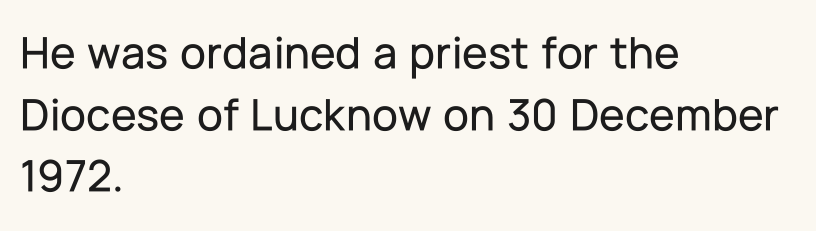
{"serif": "no", "italic": "no", "width": "normal", "stroke_contrast": "low", "x_height": "medium", "monospaced": "no", "underline": "no", "align": "left", "line_spacing": "normal", "line_spacing_ratio": 1.31, "letter_spacing": "normal", "letter_spacing_em": 0.0, "glyph_px": 47}
